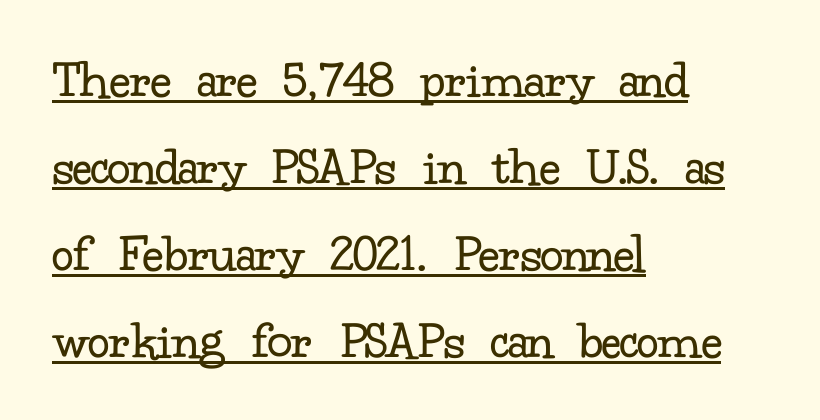
Horizontally, the lines are justified to the leading edge only. Every word sits above its own underline. Notice how the stems are strictly vertical — no italics here. Is there much room between lines? A standard amount, neither cramped nor airy.
